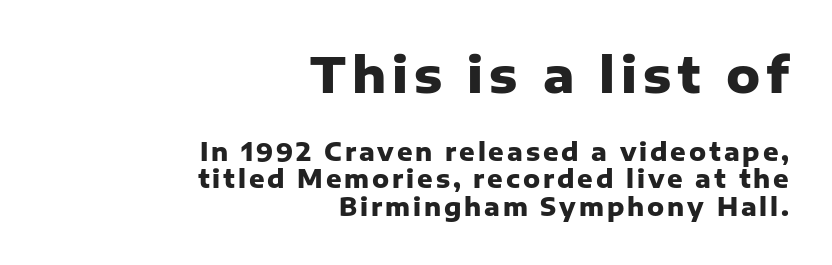
{"serif": "no", "italic": "no", "bold": "yes", "weight": "heavy", "width": "normal", "stroke_contrast": "low", "x_height": "medium", "monospaced": "no", "underline": "no", "align": "right", "line_spacing": "tight", "line_spacing_ratio": 1.14, "larger_block": "first", "size_ratio": 2.0, "glyph_px": 48}
